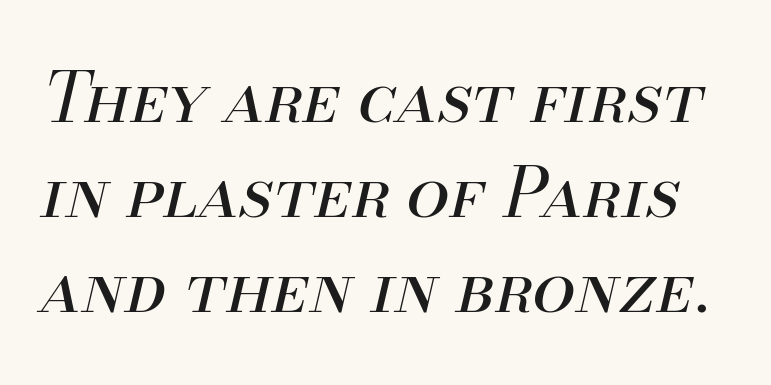
Q: Is the text bold? A: No.
Q: Is the text italic (slanted)? A: Yes, it leans right by about 13 degrees.
Q: Is the text underlined? A: No.
Q: Is the spacing between letters normal or unusually wide? A: Normal.
Q: Is the spacing between lines tight, normal or loose? A: Normal.
Q: Width (condensed, normal, or wide)? A: Normal.
Q: Stroke contrast? A: Medium.
Q: x-height? A: Small.
Q: Monospaced? A: No.
